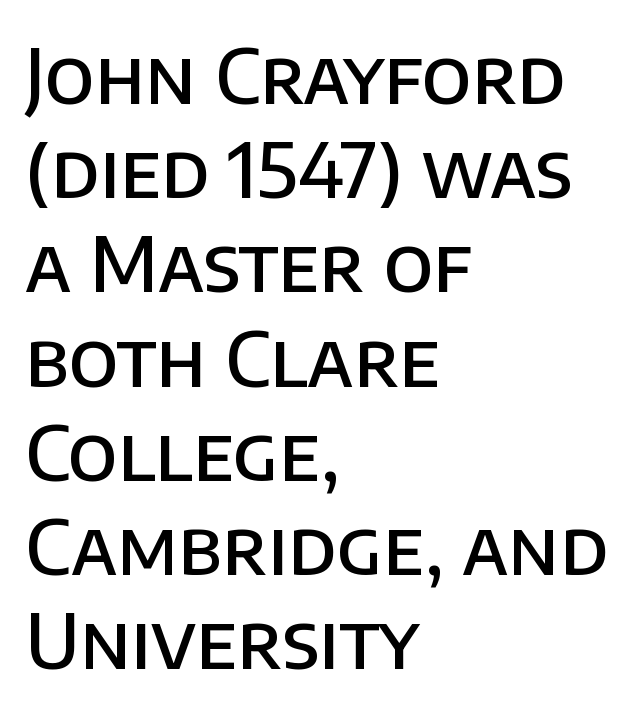
{"serif": "no", "italic": "no", "bold": "semi", "weight": "semibold", "width": "normal", "stroke_contrast": "low", "x_height": "large", "monospaced": "no", "underline": "no", "align": "left", "line_spacing_ratio": 1.24, "letter_spacing": "normal", "letter_spacing_em": 0.0, "glyph_px": 76}
